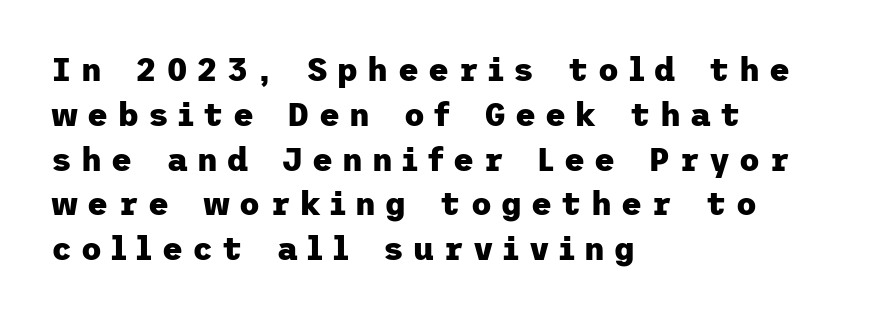
Q: Is the text bold? A: Yes.
Q: Is the text italic (slanted)? A: No, it is upright.
Q: Is the typeface a serif or a sans-serif typeface? A: Sans-serif.
Q: Is the text underlined? A: No.
Q: How is the paragraph aligned? A: Left-aligned.
Q: Is the spacing between letters normal or unusually wide? A: Unusually wide.
Q: Is the spacing between lines tight, normal or loose? A: Normal.
Q: Width (condensed, normal, or wide)? A: Normal.
Q: Stroke contrast? A: Low.
Q: x-height? A: Medium.
